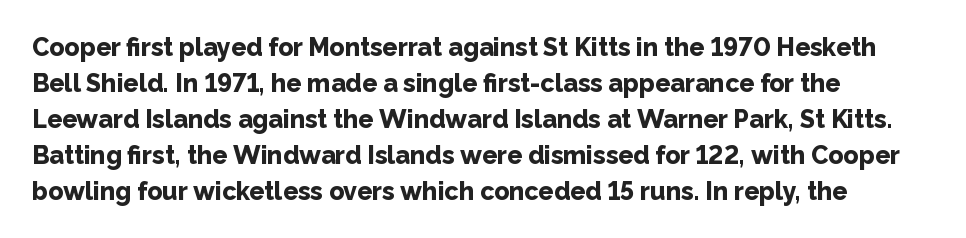
Nope, not italic — everything's standing straight. A normal amount of white space separates one row of letters from the next. Pretty heavy lettering here — definitely bold. Line starts are locked; line ends wander. Tracking here is standard; glyphs follow each other at the usual distance. Decoration check: the copy has no underline.
